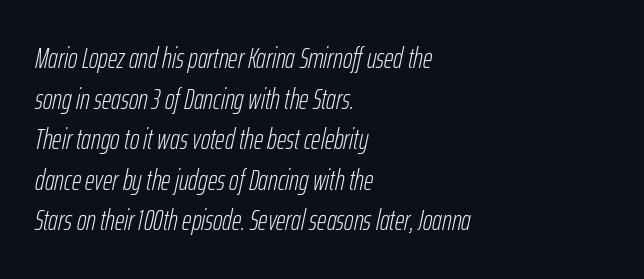
Q: Is the text bold? A: No.
Q: Is the text italic (slanted)? A: Yes, it leans right by about 12 degrees.
Q: Is the text underlined? A: No.
Q: How is the paragraph aligned? A: Left-aligned.
Q: Is the spacing between letters normal or unusually wide? A: Normal.
Q: Is the spacing between lines tight, normal or loose? A: Normal.
Q: Width (condensed, normal, or wide)? A: Condensed.
Q: Stroke contrast? A: Low.
Q: x-height? A: Medium.
Q: Monospaced? A: No.
